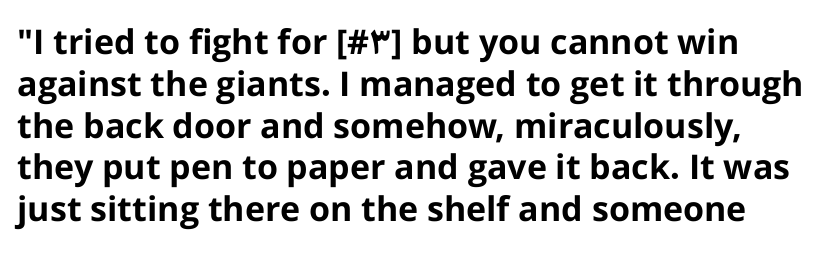
{"serif": "no", "italic": "no", "bold": "yes", "weight": "bold", "width": "normal", "stroke_contrast": "low", "x_height": "medium", "monospaced": "no", "underline": "no", "line_spacing_ratio": 1.23, "letter_spacing": "normal", "letter_spacing_em": 0.0, "glyph_px": 34}
